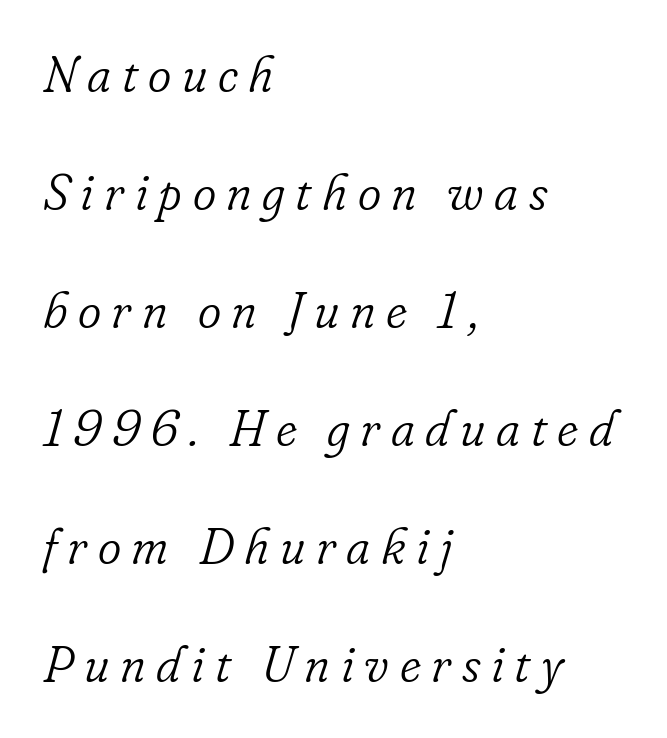
{"serif": "yes", "italic": "yes", "lean": "right", "slant_degrees": 16, "bold": "no", "weight": "light", "width": "normal", "stroke_contrast": "low", "x_height": "small", "monospaced": "no", "underline": "no", "align": "left", "line_spacing": "loose", "line_spacing_ratio": 2.36, "letter_spacing": "wide", "letter_spacing_em": 0.21, "glyph_px": 50}
